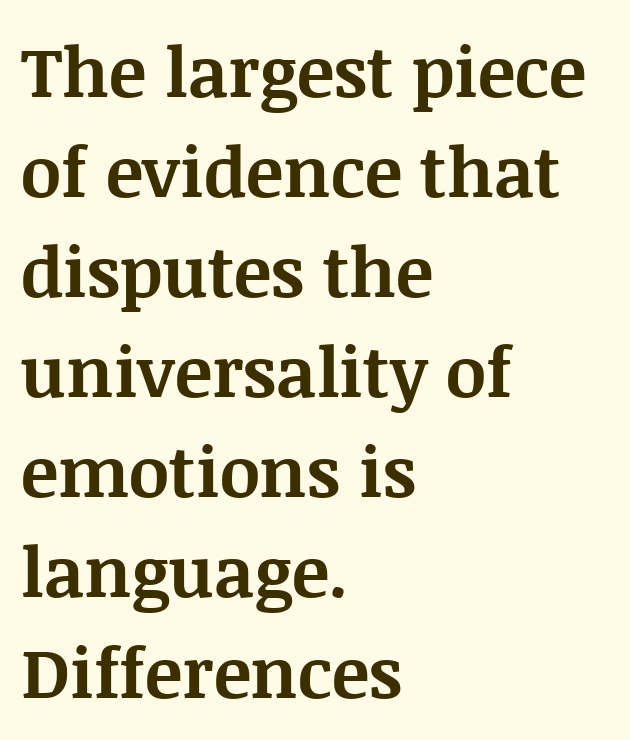
The image shows 70 px bold serif type, upright; set left-aligned, normal line spacing (1.43x), normal letter spacing, not underlined; medium stroke contrast and a large x-height.
